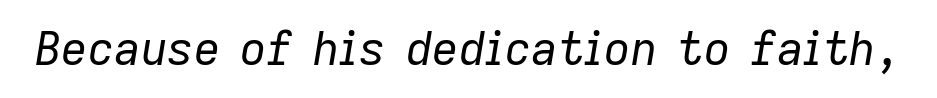
A quiet, ordinary-to-light weight characterises the typeface. Note the varied advance widths — an 'i' is clearly narrower than an 'm'. The gap between lines stays unmarked. Would a proofreader flag this as italicized? Yes. Words appear dense and cohesive because spacing is normal.
